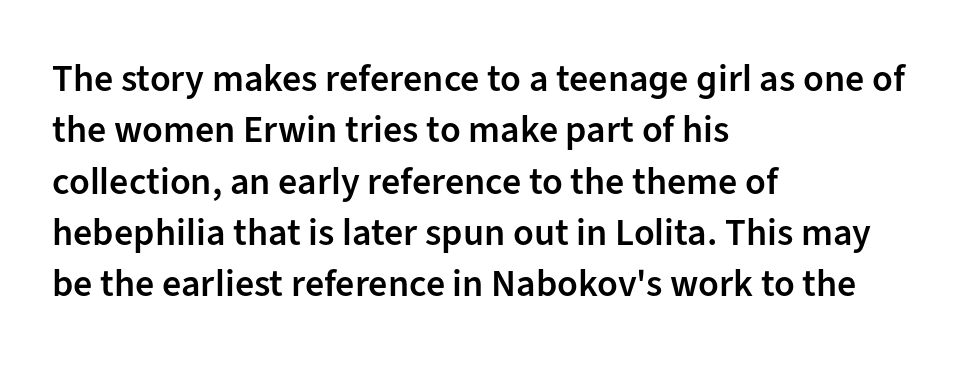
Caption: standard tracking, unaltered. In terms of letterform style, serifs are entirely absent. What's the leading like? Ordinary, nothing unusual. No italicization has been applied; the sample stays upright. These words are printed semibold, heavier than regular yet not bold. You could not count columns in this text — the font is proportionally spaced.
